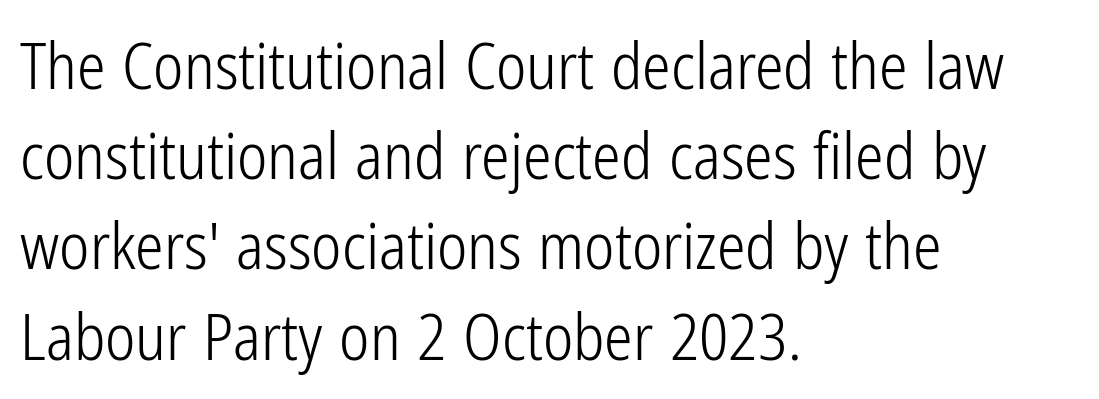
The typesetter chose a ragged-right arrangement here. Unlike a traditional serif, this face leaves its strokes unadorned. A light-to-regular cut is what we see here. The leading is moderate, giving the passage an even texture. Looks like regular typesetting: each glyph gets only the width it needs.
